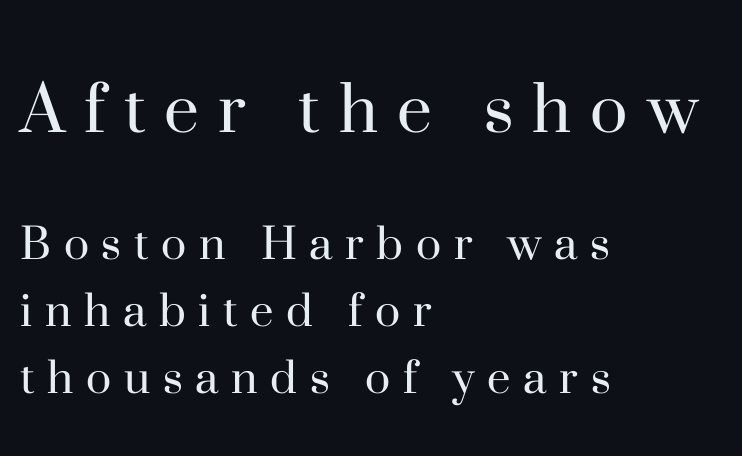
Short and long lines alike share a common starting point at left. The composition opens big and finishes small. Honestly, there is no underline to notice here at all. The weight would be labelled regular, book, light, or lighter still.
